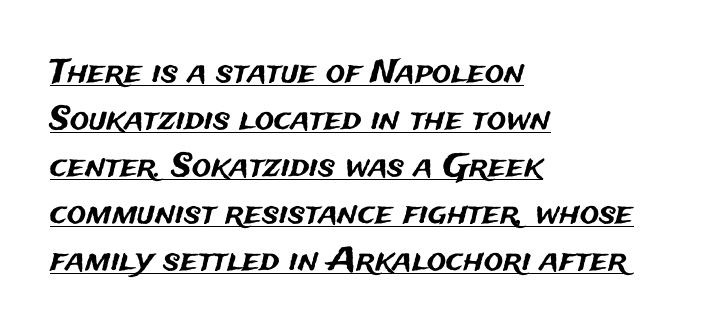
{"serif": "no", "width": "normal", "stroke_contrast": "medium", "x_height": "medium", "monospaced": "no", "underline": "yes", "align": "left", "line_spacing": "normal", "line_spacing_ratio": 1.47, "letter_spacing": "normal", "letter_spacing_em": 0.0, "glyph_px": 32}
